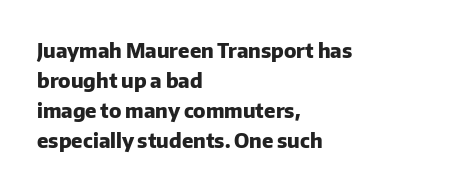
Alignment: flush left. Tall strokes in this sample are plumb rather than angled. Successive baselines arrive at the customary interval. The rendering uses a bold face; every stroke is thick and dark. The specimen omits any rule beneath the text block's lines. Short note: letters normally spaced.
